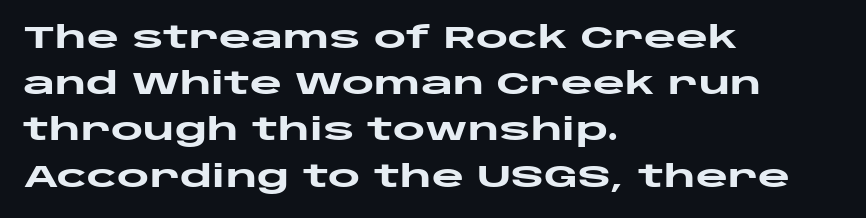
Q: Is the text bold? A: Yes.
Q: Is the text italic (slanted)? A: No, it is upright.
Q: Is the typeface a serif or a sans-serif typeface? A: Sans-serif.
Q: Is the text underlined? A: No.
Q: How is the paragraph aligned? A: Left-aligned.
Q: Is the spacing between letters normal or unusually wide? A: Normal.
Q: Is the spacing between lines tight, normal or loose? A: Normal.
Q: Width (condensed, normal, or wide)? A: Wide.
Q: Stroke contrast? A: Low.
Q: x-height? A: Large.
Q: Monospaced? A: No.
